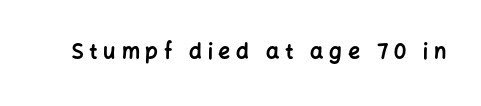
{"italic": "no", "bold": "yes", "underline": "no", "letter_spacing": "wide", "letter_spacing_em": 0.28, "glyph_px": 21}
